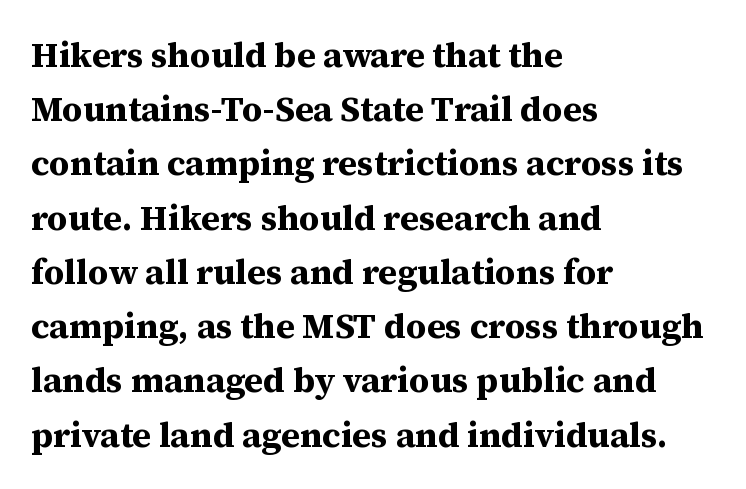
{"serif": "yes", "italic": "no", "bold": "yes", "weight": "bold", "width": "normal", "stroke_contrast": "medium", "x_height": "medium", "monospaced": "no", "underline": "no", "align": "left", "line_spacing": "normal", "line_spacing_ratio": 1.55, "letter_spacing": "normal", "letter_spacing_em": 0.0, "glyph_px": 35}
